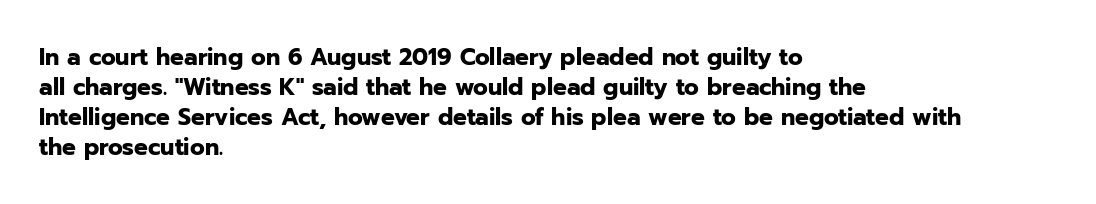
Designer's note — italics off, roman on. Clear beneath every line of the passage. Set as a true bold cut, around the 700 mark. How would I describe the line gaps? Plain and ordinary.
